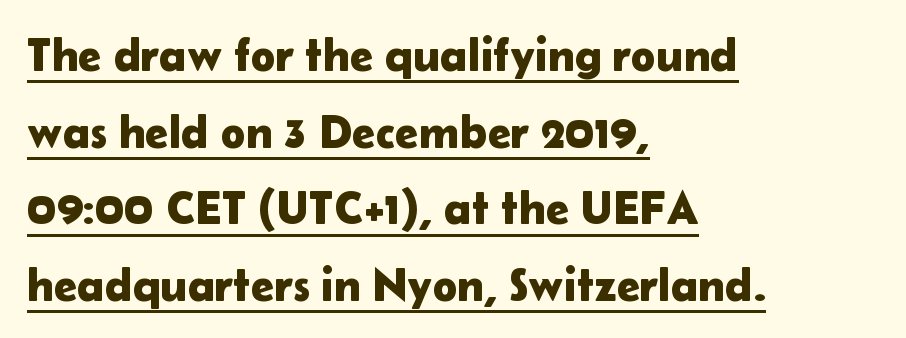
Q: Is the text italic (slanted)? A: No, it is upright.
Q: Is the typeface a serif or a sans-serif typeface? A: Sans-serif.
Q: Is the text underlined? A: Yes.
Q: How is the paragraph aligned? A: Left-aligned.
Q: Is the spacing between letters normal or unusually wide? A: Normal.
Q: Is the spacing between lines tight, normal or loose? A: Normal.
Q: Width (condensed, normal, or wide)? A: Normal.
Q: Stroke contrast? A: Low.
Q: x-height? A: Medium.
Q: Monospaced? A: No.
